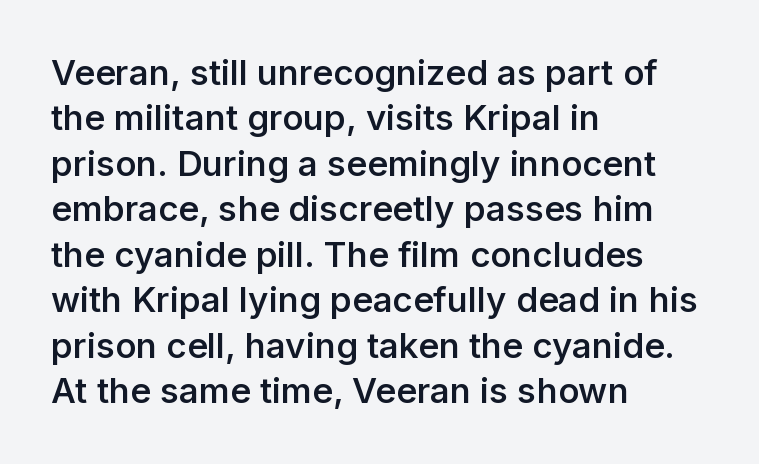
The image shows 35 px semibold sans-serif type, upright; set left-aligned, normal line spacing (1.3x), normal letter spacing, not underlined; low stroke contrast and a medium x-height.
